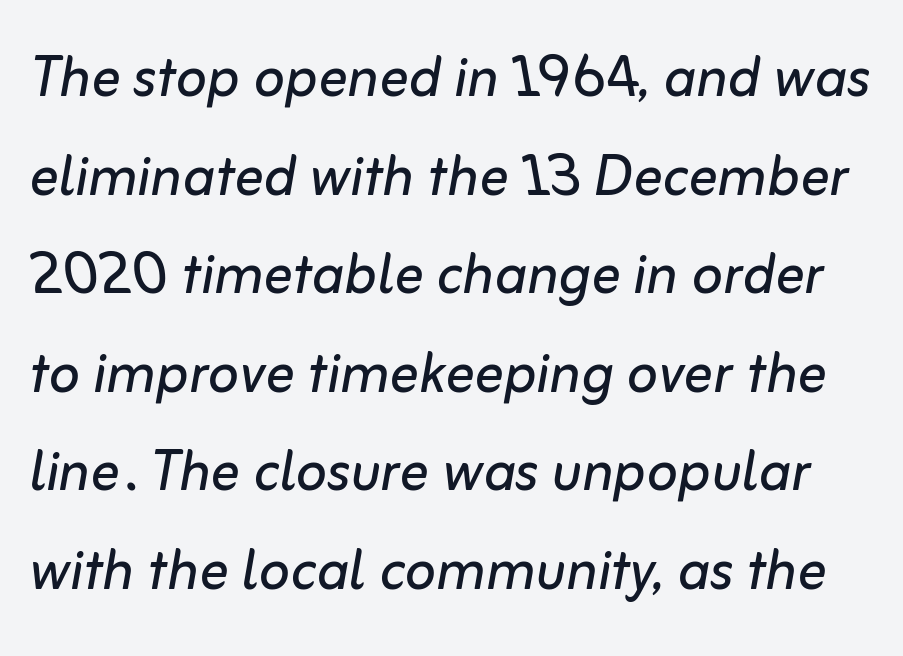
The image shows 73 px regular-weight type, italic (leaning right); set normal line spacing (1.35x), normal letter spacing, not underlined; low stroke contrast and a medium x-height.
